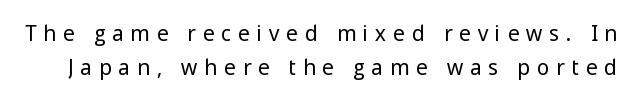
{"italic": "no", "bold": "no", "underline": "no", "line_spacing": "normal", "line_spacing_ratio": 1.63, "letter_spacing": "wide", "letter_spacing_em": 0.34, "glyph_px": 21}
